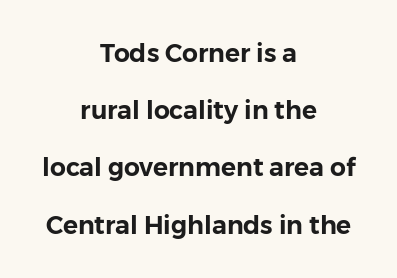
{"italic": "no", "underline": "no", "align": "center", "line_spacing": "loose", "line_spacing_ratio": 2.29, "letter_spacing": "normal", "letter_spacing_em": 0.0, "glyph_px": 25}
